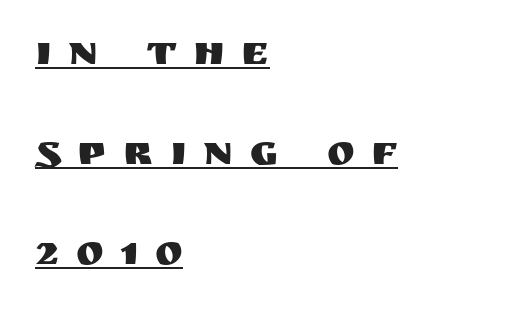
{"serif": "no", "italic": "no", "width": "normal", "stroke_contrast": "medium", "x_height": "large", "monospaced": "no", "underline": "yes", "align": "left", "line_spacing": "loose", "line_spacing_ratio": 2.38, "letter_spacing": "wide", "letter_spacing_em": 0.4, "glyph_px": 42}
